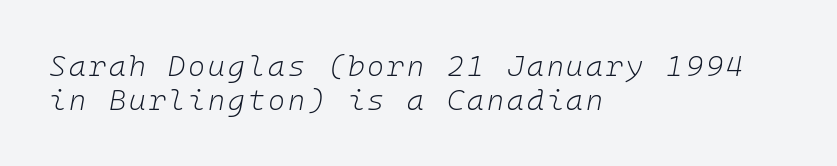
Q: Is the text bold? A: No.
Q: Is the text italic (slanted)? A: Yes, it leans right by about 10 degrees.
Q: Is the text underlined? A: No.
Q: How is the paragraph aligned? A: Left-aligned.
Q: Width (condensed, normal, or wide)? A: Normal.
Q: Stroke contrast? A: Low.
Q: x-height? A: Medium.
Q: Monospaced? A: Yes.
